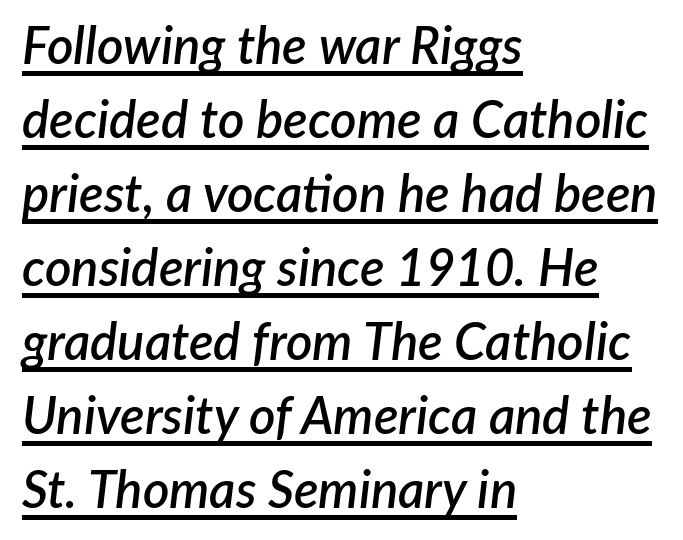
{"italic": "yes", "lean": "right", "slant_degrees": 7, "bold": "semi", "weight": "semibold", "width": "normal", "stroke_contrast": "low", "x_height": "medium", "monospaced": "no", "underline": "yes", "align": "left", "line_spacing": "normal", "line_spacing_ratio": 1.45, "letter_spacing": "normal", "letter_spacing_em": 0.0, "glyph_px": 51}
